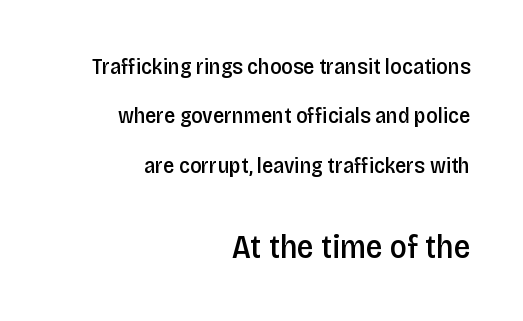
The image shows 33 px semibold, condensed sans-serif type, upright; set right-aligned, loose line spacing (2.24x), normal letter spacing, not underlined; the second (bottom) block is 1.5x larger; low stroke contrast and a large x-height.
